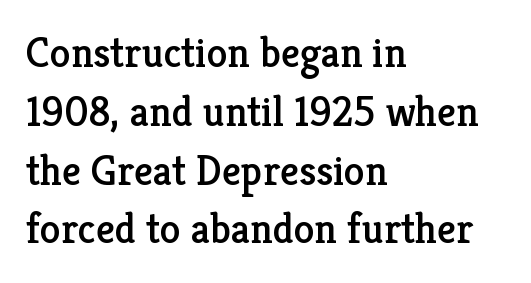
{"serif": "yes", "italic": "no", "width": "normal", "stroke_contrast": "low", "x_height": "medium", "monospaced": "no", "underline": "no", "align": "left", "line_spacing": "normal", "line_spacing_ratio": 1.4, "letter_spacing": "normal", "letter_spacing_em": 0.0, "glyph_px": 42}
